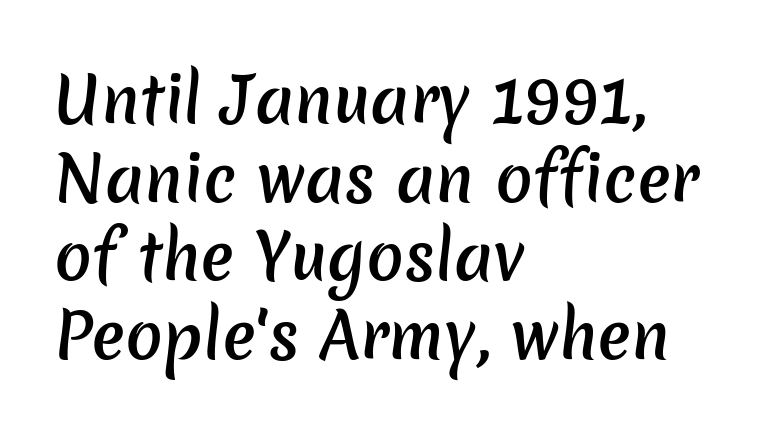
The zone under the glyphs is completely vacant. Successive baselines arrive at the customary interval. How are the letters spaced? Ordinarily, with no added tracking. The letters carry no serifs — their stems end cleanly without finishing strokes. The glyphs have the mass of a demibold cut, below bold. The rendering anchors every line to the left-hand side.
